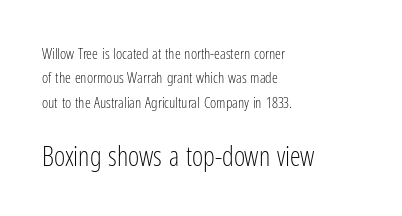
{"italic": "no", "bold": "no", "underline": "no", "align": "left", "line_spacing": "normal", "line_spacing_ratio": 1.63, "letter_spacing": "normal", "letter_spacing_em": 0.0, "larger_block": "second", "size_ratio": 1.8, "glyph_px": 27}
